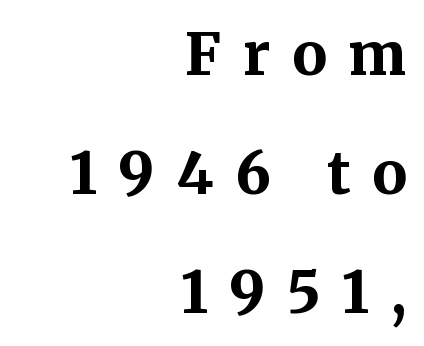
{"serif": "yes", "italic": "no", "bold": "yes", "weight": "bold", "width": "normal", "stroke_contrast": "medium", "x_height": "medium", "monospaced": "no", "underline": "no", "align": "right", "line_spacing": "loose", "line_spacing_ratio": 2.05, "letter_spacing": "wide", "letter_spacing_em": 0.37, "glyph_px": 58}
